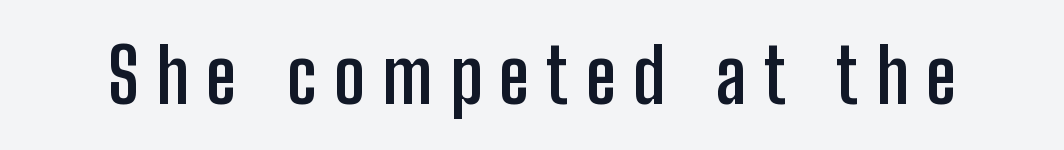
{"serif": "no", "italic": "no", "bold": "yes", "weight": "semibold", "width": "condensed", "stroke_contrast": "low", "x_height": "medium", "monospaced": "no", "underline": "no", "letter_spacing": "wide", "letter_spacing_em": 0.23, "glyph_px": 75}
